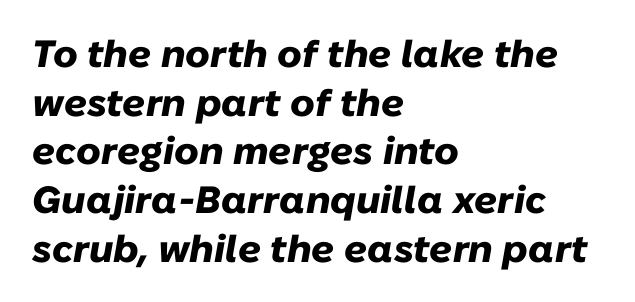
The letters advance in unequal steps, a hallmark of proportional type. The block of text has a typical density, with ordinary space between rows. Reading down the block, your eye returns to a fixed left position each line. Chunky letters — that's bold for sure.
